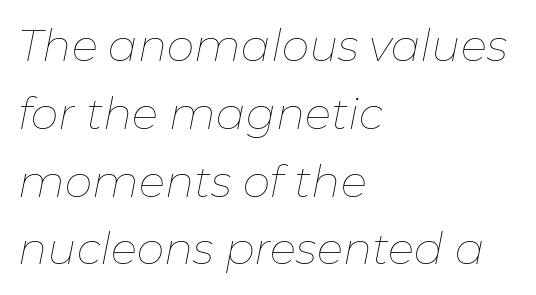
The specimen reads as italic at a glance. Caption: standard tracking, unaltered. Heft: none added — not bold. Character widths vary here, with narrow letters taking less room than wide ones. Is there much room between lines? A standard amount, neither cramped nor airy. Quick note: underline off.
